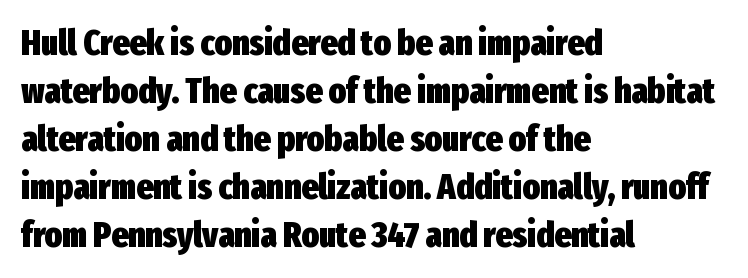
{"serif": "no", "italic": "no", "bold": "yes", "weight": "heavy", "width": "condensed", "stroke_contrast": "low", "x_height": "medium", "monospaced": "no", "underline": "no", "align": "left", "line_spacing": "normal", "line_spacing_ratio": 1.33, "letter_spacing": "normal", "letter_spacing_em": 0.0, "glyph_px": 36}
